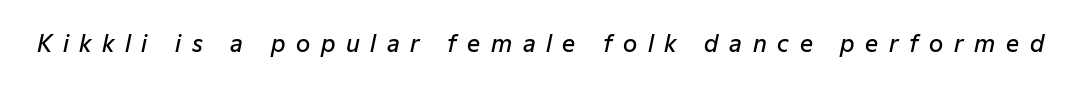
Italic? Definitely — the glyphs are oblique. These lines carry some extra weight — a demibold, not a full bold. No word sits above an underline. These lines have a slow, spaced-out rhythm from letter to letter.
